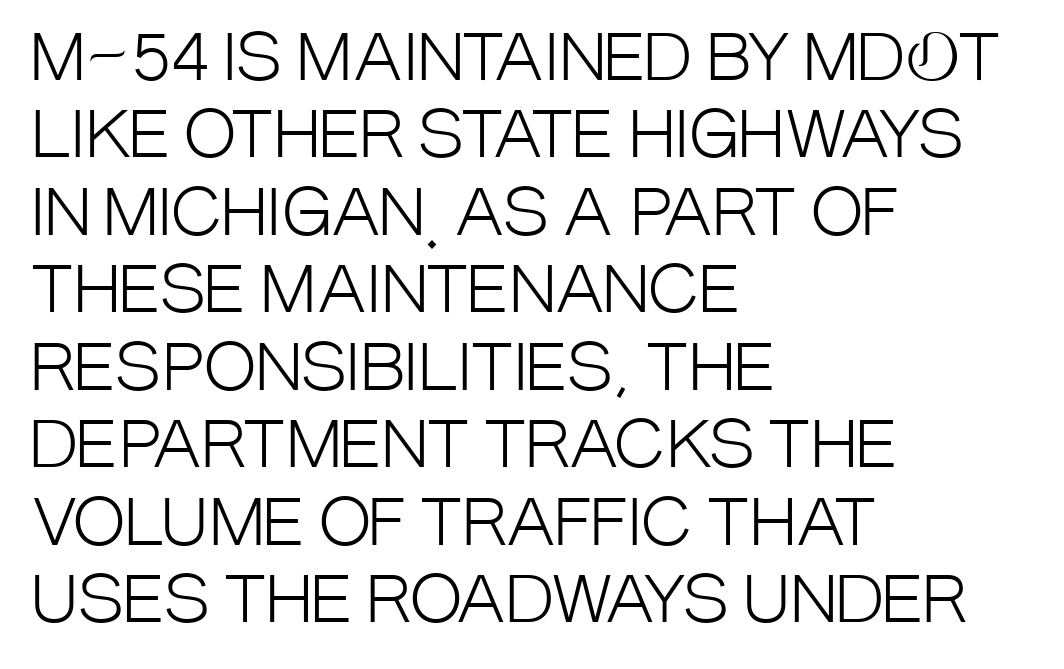
The font sits on the lighter half of the weight spectrum, regular included. Varying glyph widths throughout — classic text-font behaviour. Horizontal alignment here is leftward, the default for most running prose. Nothing sits at the stroke ends, so this counts as sans-serif. Rule under the text: the space is simply empty. Posture: straight, roman, zero tilt.
